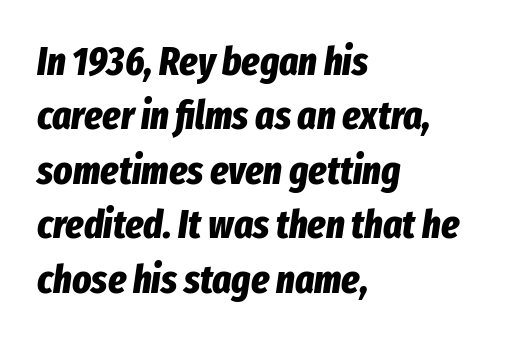
{"italic": "yes", "lean": "right", "slant_degrees": 8, "bold": "yes", "weight": "bold", "width": "condensed", "stroke_contrast": "low", "x_height": "medium", "monospaced": "no", "underline": "no", "align": "left", "line_spacing": "normal", "line_spacing_ratio": 1.36, "letter_spacing": "normal", "letter_spacing_em": 0.0, "glyph_px": 40}
